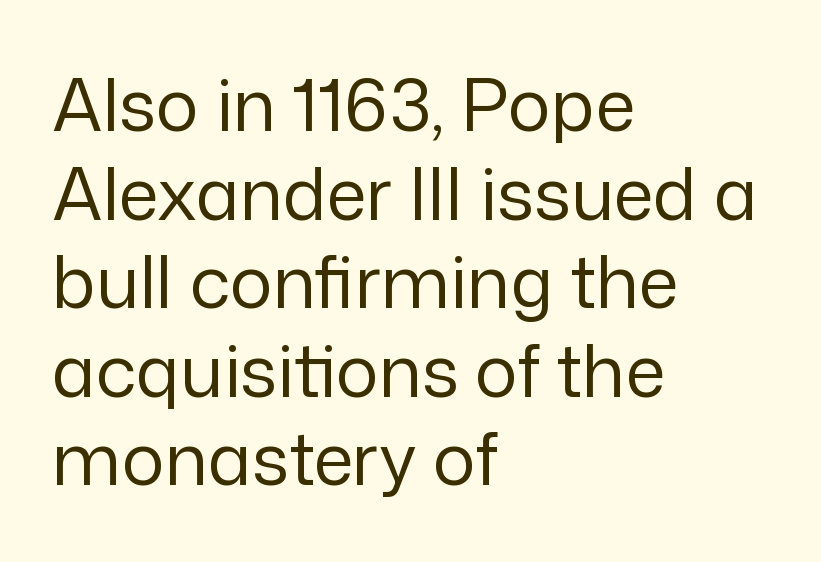
{"serif": "no", "italic": "no", "bold": "no", "weight": "regular", "width": "normal", "stroke_contrast": "low", "x_height": "medium", "monospaced": "no", "underline": "no", "align": "left", "line_spacing_ratio": 1.23, "letter_spacing": "normal", "letter_spacing_em": 0.0, "glyph_px": 72}
